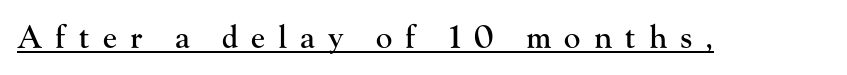
{"serif": "yes", "italic": "no", "width": "normal", "stroke_contrast": "high", "x_height": "small", "monospaced": "no", "underline": "yes", "letter_spacing": "wide", "letter_spacing_em": 0.42, "glyph_px": 31}
